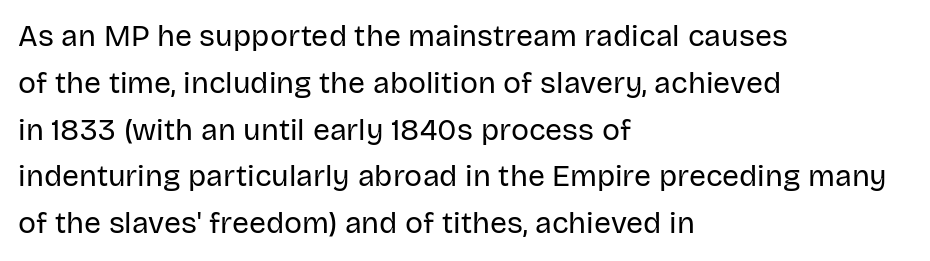
Quick note: not italic, upright. Is the letter spacing exaggerated? No — it looks like the ordinary default. The characters display no serif detailing; their extremities are plain. Caption: face not bold, strokes unweighted.
